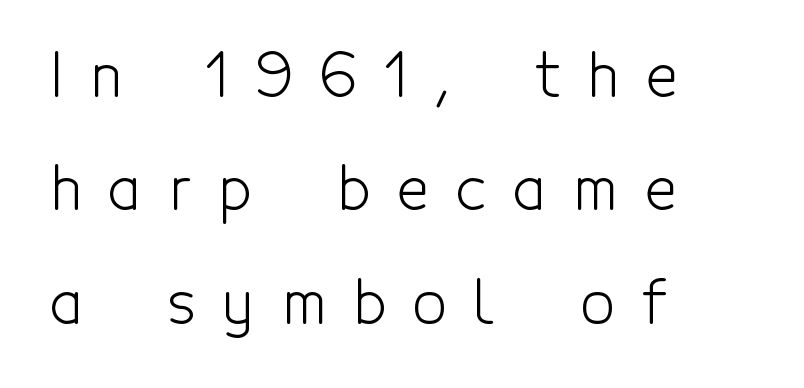
{"serif": "no", "italic": "no", "bold": "no", "weight": "light", "width": "condensed", "x_height": "medium", "monospaced": "no", "underline": "no", "align": "left", "line_spacing_ratio": 1.89, "letter_spacing": "wide", "letter_spacing_em": 0.46, "glyph_px": 60}
